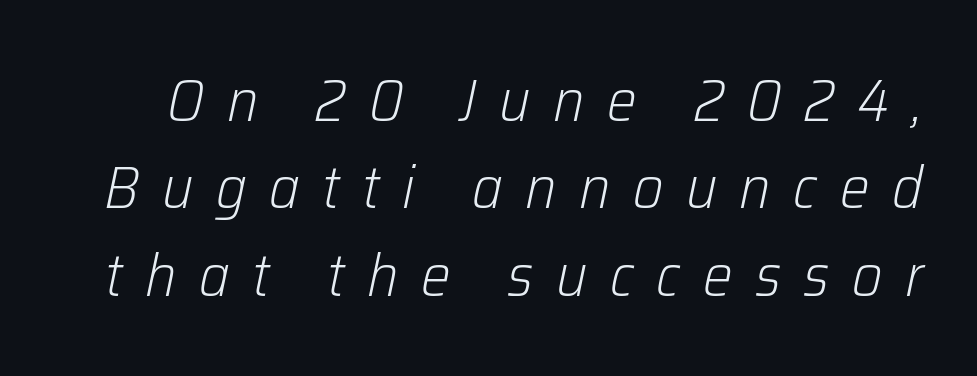
The image shows 59 px light type, italic (leaning right); set normal line spacing (1.48x), unusually wide letter spacing (+0.38 em), not underlined; low stroke contrast and a medium x-height.
